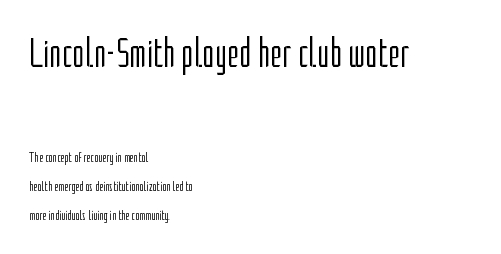
The image shows 42 px light, condensed sans-serif type, upright; set left-aligned, loose line spacing (2.06x), normal letter spacing, not underlined; the first (top) block is 3.0x larger; low stroke contrast and a medium x-height.
